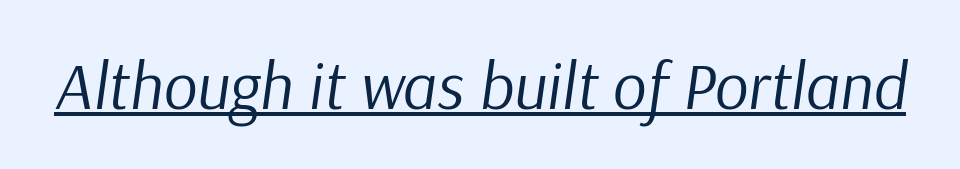
The image shows 66 px regular-weight type, italic (leaning right); set normal letter spacing, underlined; low stroke contrast and a medium x-height.
